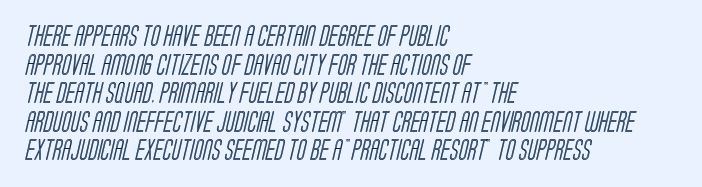
Q: Is the text underlined? A: No.
Q: How is the paragraph aligned? A: Left-aligned.
Q: Is the spacing between letters normal or unusually wide? A: Normal.
Q: Is the spacing between lines tight, normal or loose? A: Normal.
